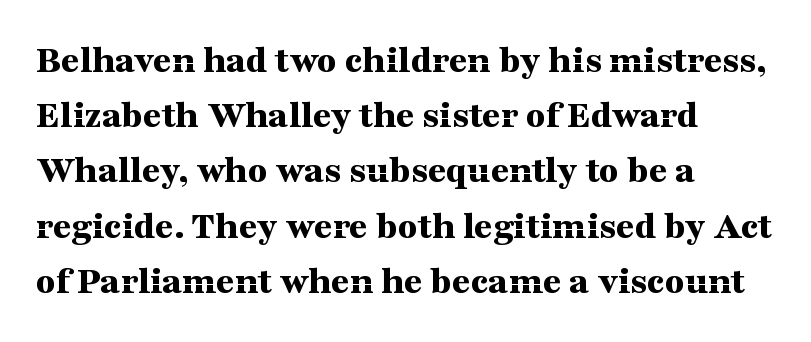
The compositor pushed each line to the left boundary. Students, this is bold: see how much ink each stroke carries. The designer went with a serif here, giving each stem small feet. Short note: letters normally spaced. Type without underlining.
